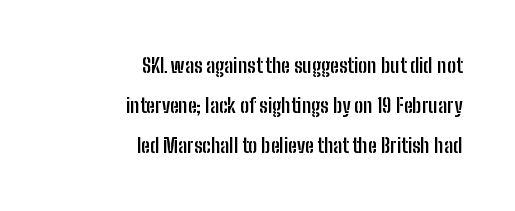
The image shows 20 px bold type, upright; set right-aligned, loose line spacing (2.0x), normal letter spacing, not underlined.
